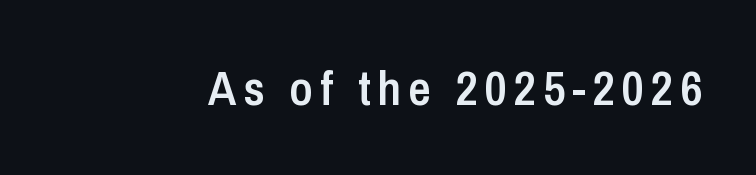
Q: Is the text bold? A: Semi-bold.
Q: Is the text italic (slanted)? A: No, it is upright.
Q: Is the typeface a serif or a sans-serif typeface? A: Sans-serif.
Q: Is the text underlined? A: No.
Q: Width (condensed, normal, or wide)? A: Condensed.
Q: Stroke contrast? A: Low.
Q: x-height? A: Medium.
Q: Monospaced? A: No.
